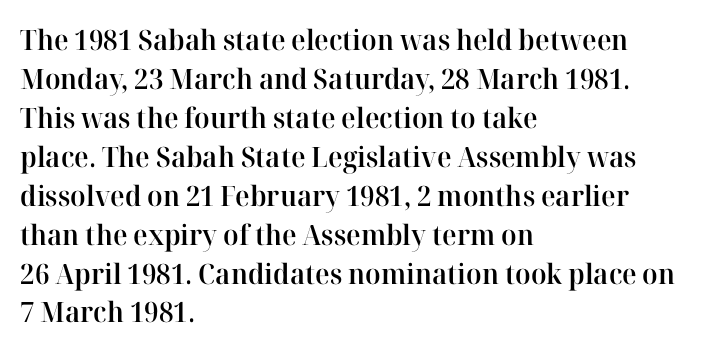
The image shows 28 px semibold serif type, upright; set left-aligned, normal line spacing (1.39x), normal letter spacing, not underlined; high stroke contrast and a medium x-height.
